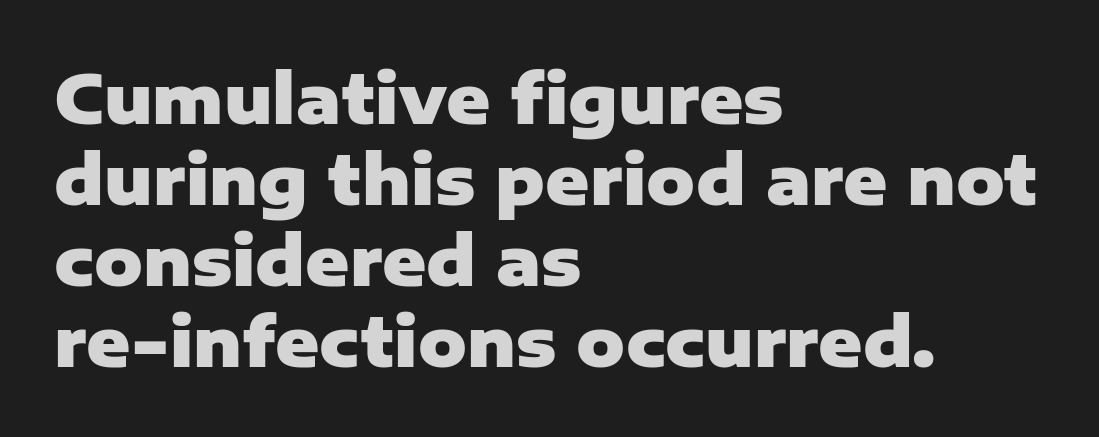
Q: Is the text bold? A: Yes.
Q: Is the text italic (slanted)? A: No, it is upright.
Q: Is the typeface a serif or a sans-serif typeface? A: Sans-serif.
Q: Is the text underlined? A: No.
Q: How is the paragraph aligned? A: Left-aligned.
Q: Is the spacing between letters normal or unusually wide? A: Normal.
Q: Width (condensed, normal, or wide)? A: Normal.
Q: Stroke contrast? A: Low.
Q: x-height? A: Medium.
Q: Monospaced? A: No.
